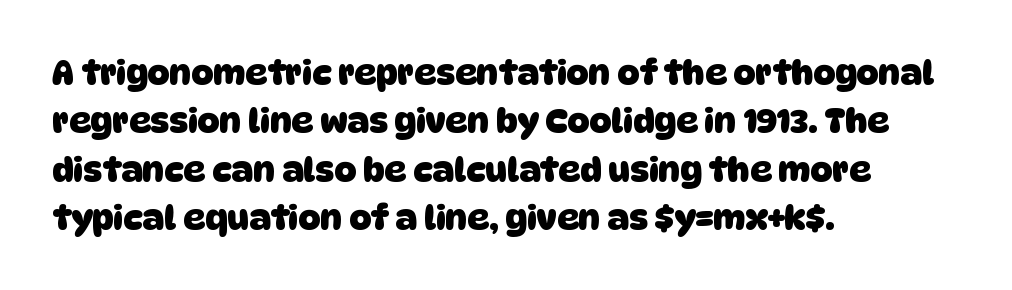
The image shows 34 px heavy sans-serif type; set left-aligned, normal line spacing (1.42x), normal letter spacing, not underlined; low stroke contrast and a large x-height.
